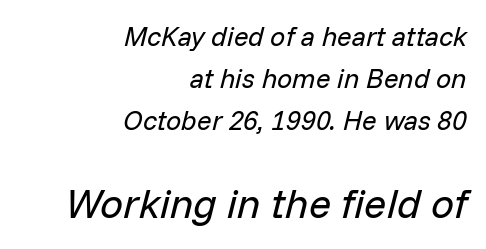
{"italic": "yes", "lean": "right", "slant_degrees": 14, "bold": "no", "weight": "regular", "width": "normal", "stroke_contrast": "low", "x_height": "medium", "monospaced": "no", "underline": "no", "align": "right", "line_spacing": "normal", "line_spacing_ratio": 1.55, "letter_spacing": "normal", "letter_spacing_em": 0.0, "larger_block": "second", "size_ratio": 1.52, "glyph_px": 41}
